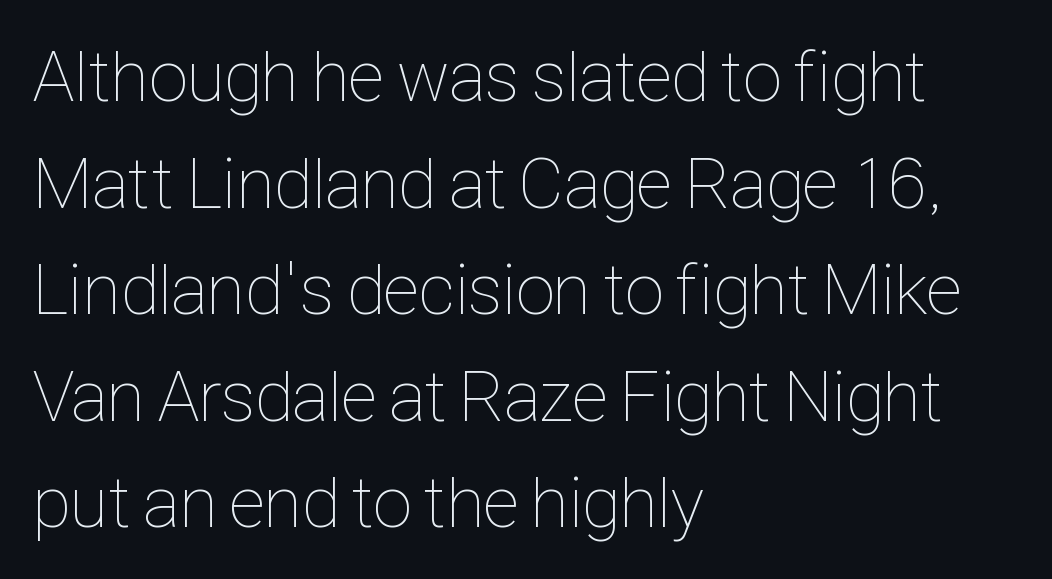
Q: Is the text bold? A: No.
Q: Is the text italic (slanted)? A: No, it is upright.
Q: Is the text underlined? A: No.
Q: How is the paragraph aligned? A: Left-aligned.
Q: Is the spacing between letters normal or unusually wide? A: Normal.
Q: Is the spacing between lines tight, normal or loose? A: Normal.
Q: Width (condensed, normal, or wide)? A: Condensed.
Q: Stroke contrast? A: Low.
Q: x-height? A: Medium.
Q: Monospaced? A: No.
